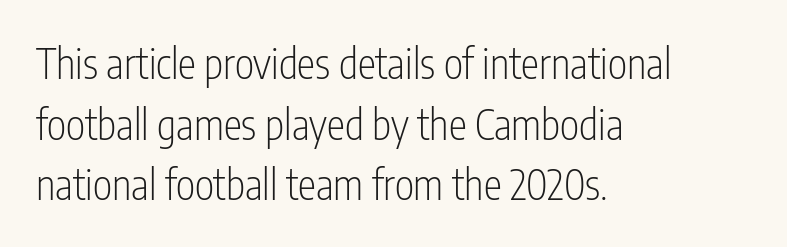
{"serif": "no", "italic": "no", "bold": "no", "weight": "light", "width": "condensed", "stroke_contrast": "low", "x_height": "medium", "monospaced": "no", "underline": "no", "align": "left", "line_spacing": "normal", "line_spacing_ratio": 1.48, "letter_spacing": "normal", "letter_spacing_em": 0.0, "glyph_px": 41}
